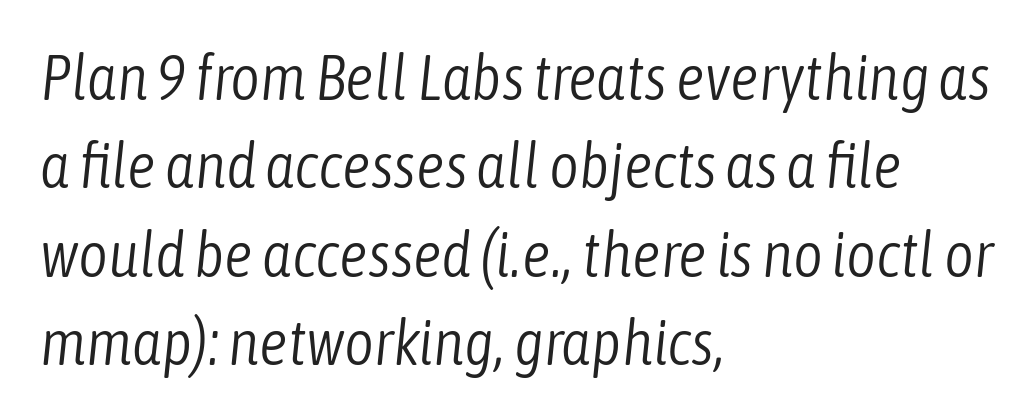
Letters have the restrained weight of plain body copy at most. Reading down the column, the eye jumps a familiar distance to each next line. Proportional: the letters do not fall into vertical columns. Nothing unusual about the tracking: characters are spaced as the font intends. Line beginnings align vertically; line endings do not. The face used here has a pronounced slope to its letters.
